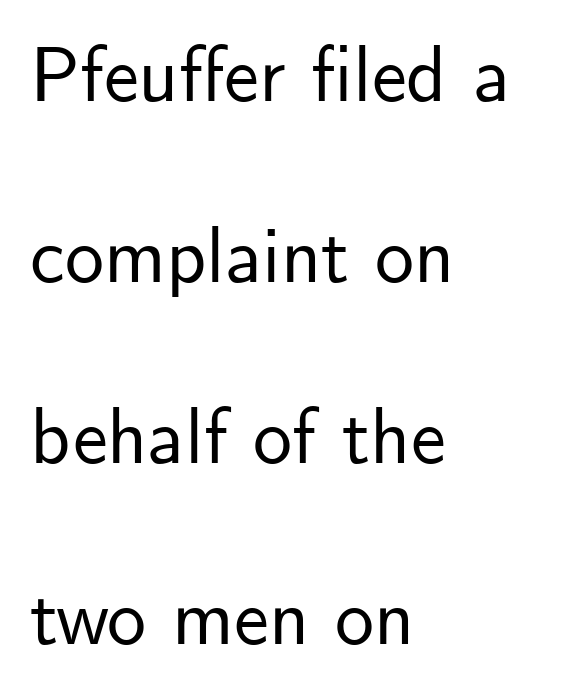
In terms of leading, this rendering errs on the spacious side. Plain, unruled lines of type. Words appear dense and cohesive because spacing is normal. The letters advance in unequal steps, a hallmark of proportional type. Type style note: lacks serifs. Do the letters lean? They stand straight.
